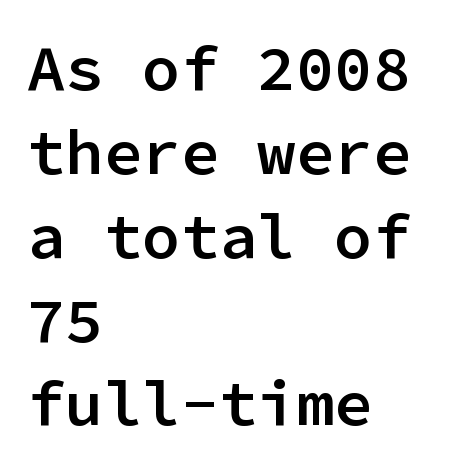
Q: Is the text bold? A: Semi-bold.
Q: Is the text italic (slanted)? A: No, it is upright.
Q: Is the typeface a serif or a sans-serif typeface? A: Sans-serif.
Q: Is the text underlined? A: No.
Q: How is the paragraph aligned? A: Left-aligned.
Q: Is the spacing between letters normal or unusually wide? A: Normal.
Q: Is the spacing between lines tight, normal or loose? A: Normal.
Q: Width (condensed, normal, or wide)? A: Normal.
Q: Stroke contrast? A: Low.
Q: x-height? A: Medium.
Q: Monospaced? A: Yes.
